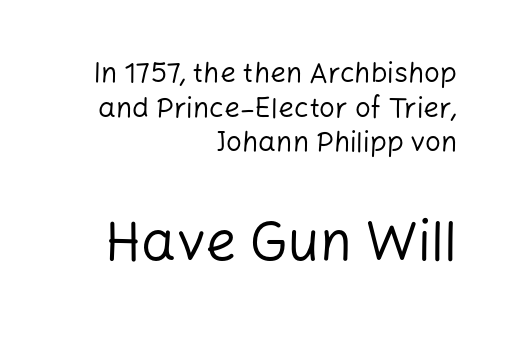
The image shows 55 px regular-weight sans-serif type, upright; set right-aligned, line spacing 1.24x, normal letter spacing, not underlined; the second (bottom) block is 1.96x larger; low stroke contrast and a medium x-height.
